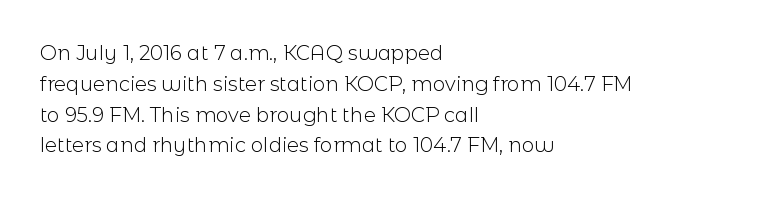
Unmarked baselines from the first word to the last. Between one letter and the next there's only the usual sliver of space. Left-aligned paragraph, ragged on the right. Compared with typical paragraphs, the rows here are spaced about the same. It's the straight-up-and-down kind of type.
